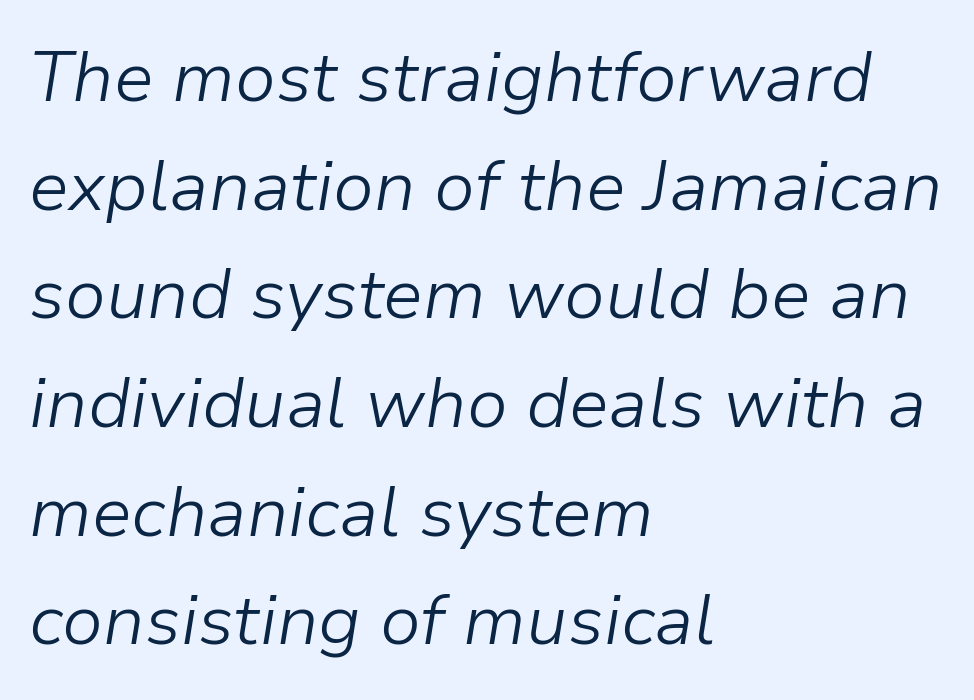
Decoration check: the copy has no underline. Spacing between characters is what you'd get straight out of the box. Do the characters align in a grid? No, the font is proportional. The passage shown is not bold in any degree.
